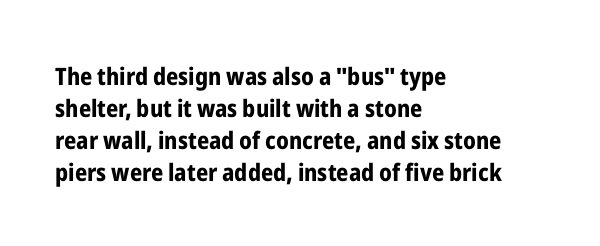
Q: Is the text bold? A: Yes.
Q: Is the text italic (slanted)? A: No, it is upright.
Q: Is the text underlined? A: No.
Q: How is the paragraph aligned? A: Left-aligned.
Q: Is the spacing between letters normal or unusually wide? A: Normal.
Q: Is the spacing between lines tight, normal or loose? A: Normal.
